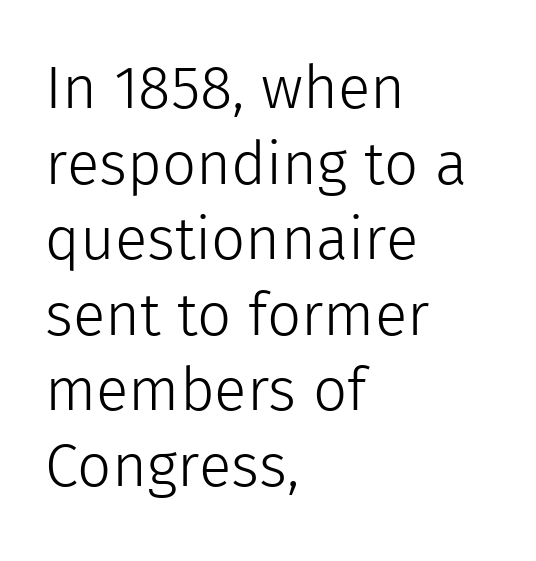
The image shows 60 px light sans-serif type, upright; set left-aligned, normal line spacing (1.26x), normal letter spacing, not underlined; a medium x-height.
